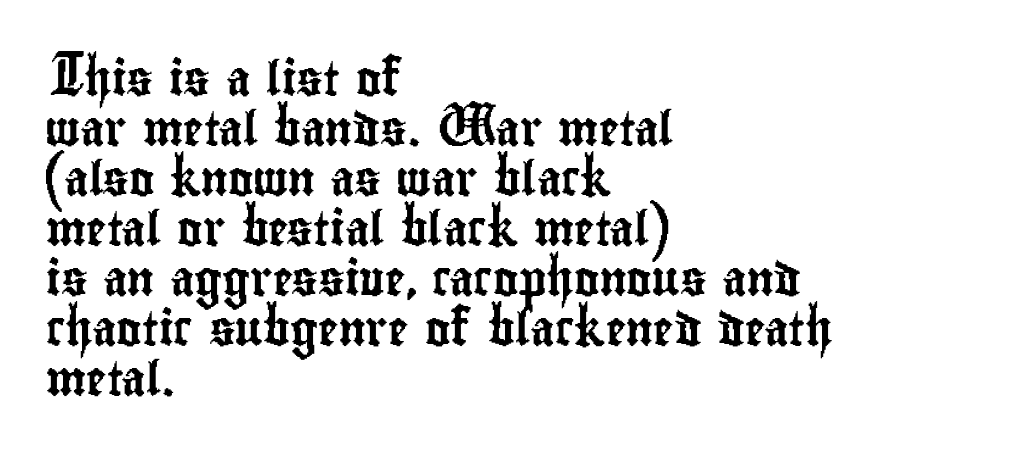
Rule under the text: the space is simply empty. Does the leading feel generous? No, just average. These lines are composed in type without serifs. This rendering leaves character spacing at its baseline value.
